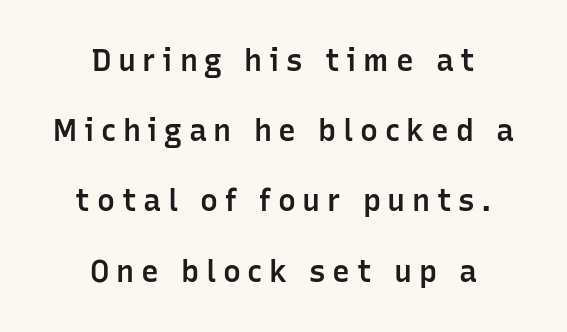
The image shows 30 px semibold sans-serif type, upright; set centered, loose line spacing (2.34x), unusually wide letter spacing (+0.22 em), not underlined; low stroke contrast and a medium x-height.
